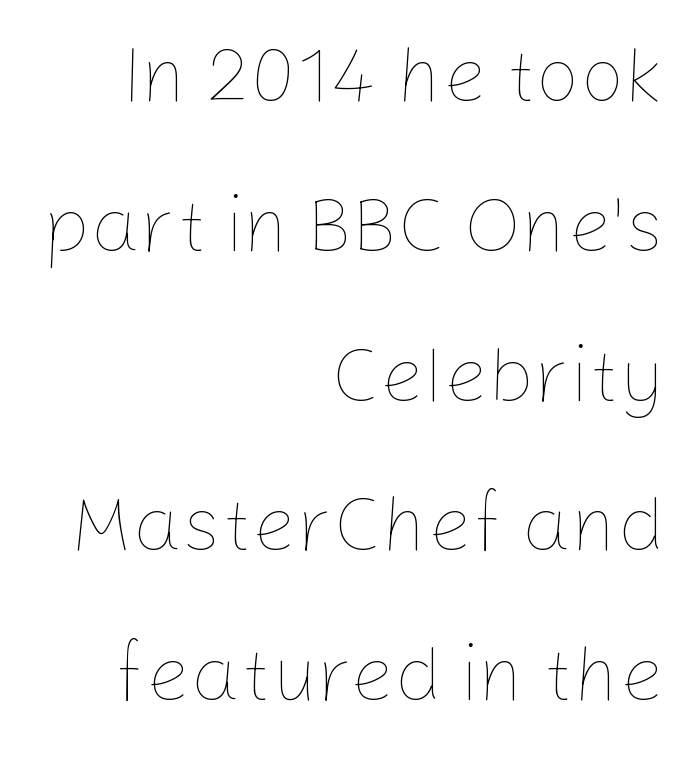
The image shows 78 px thin type, upright; set right-aligned, loose line spacing (1.92x), normal letter spacing, not underlined; low stroke contrast and a medium x-height.
